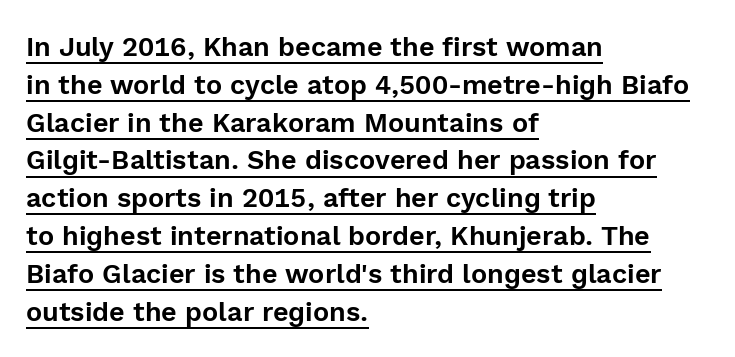
Q: Is the text italic (slanted)? A: No, it is upright.
Q: Is the text underlined? A: Yes.
Q: How is the paragraph aligned? A: Left-aligned.
Q: Is the spacing between letters normal or unusually wide? A: Normal.
Q: Is the spacing between lines tight, normal or loose? A: Normal.
